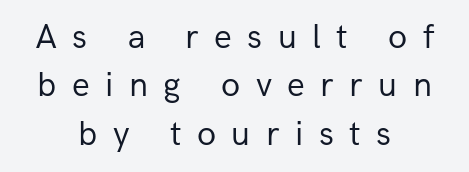
{"serif": "no", "italic": "no", "bold": "no", "weight": "regular", "width": "normal", "stroke_contrast": "low", "x_height": "medium", "monospaced": "no", "underline": "no", "align": "center", "line_spacing": "normal", "line_spacing_ratio": 1.38, "letter_spacing": "wide", "letter_spacing_em": 0.44, "glyph_px": 35}
